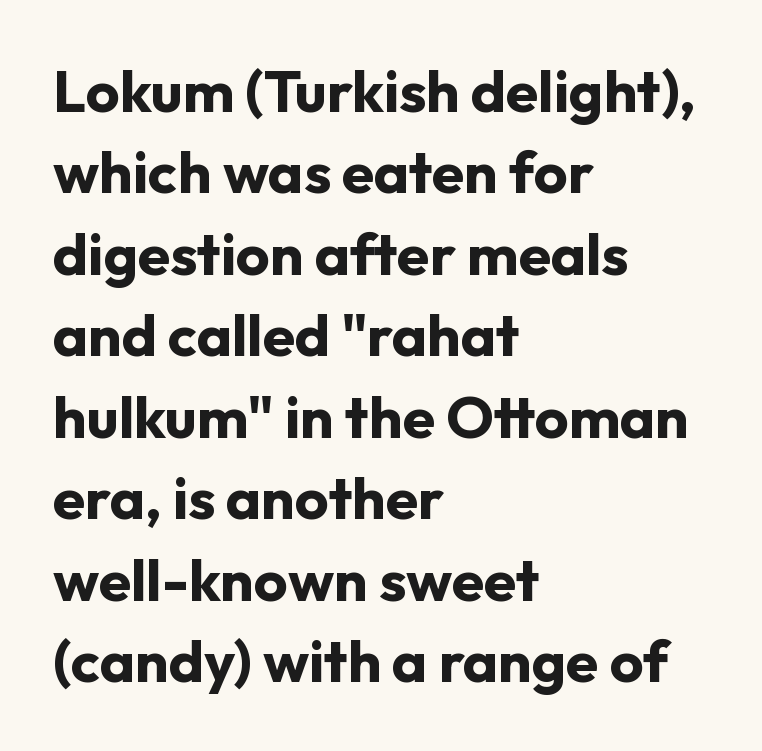
{"serif": "no", "italic": "no", "bold": "yes", "weight": "bold", "width": "normal", "stroke_contrast": "low", "x_height": "medium", "monospaced": "no", "underline": "no", "align": "left", "line_spacing": "normal", "line_spacing_ratio": 1.38, "letter_spacing": "normal", "letter_spacing_em": 0.0, "glyph_px": 59}
